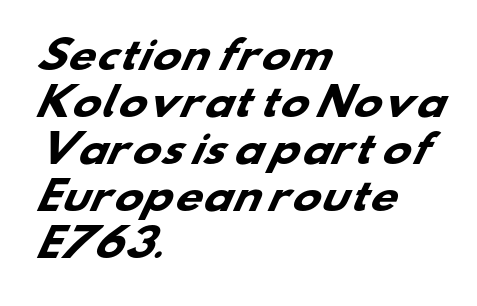
{"serif": "no", "bold": "yes", "weight": "heavy", "width": "wide", "stroke_contrast": "low", "x_height": "small", "monospaced": "no", "underline": "no", "align": "left", "line_spacing_ratio": 1.24, "letter_spacing": "normal", "letter_spacing_em": 0.0, "glyph_px": 38}
